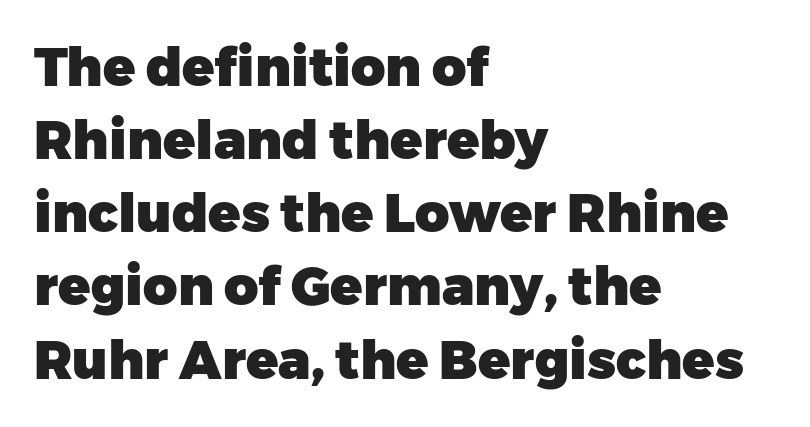
Spacing verdict: proportional, widths tailored to each character. In terms of posture, this sample is upright. I'd describe the lettering as bold — thick and assertive. Inter-character spacing is left at the font's built-in metrics. Leftover space on each line is placed entirely after the last word. The specimen omits any rule beneath the text block's lines.
